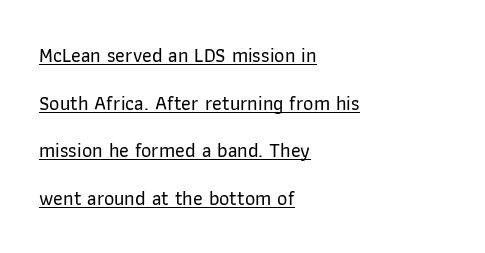
The image shows 20 px text type, upright; set left-aligned, loose line spacing (2.38x), normal letter spacing, underlined.
